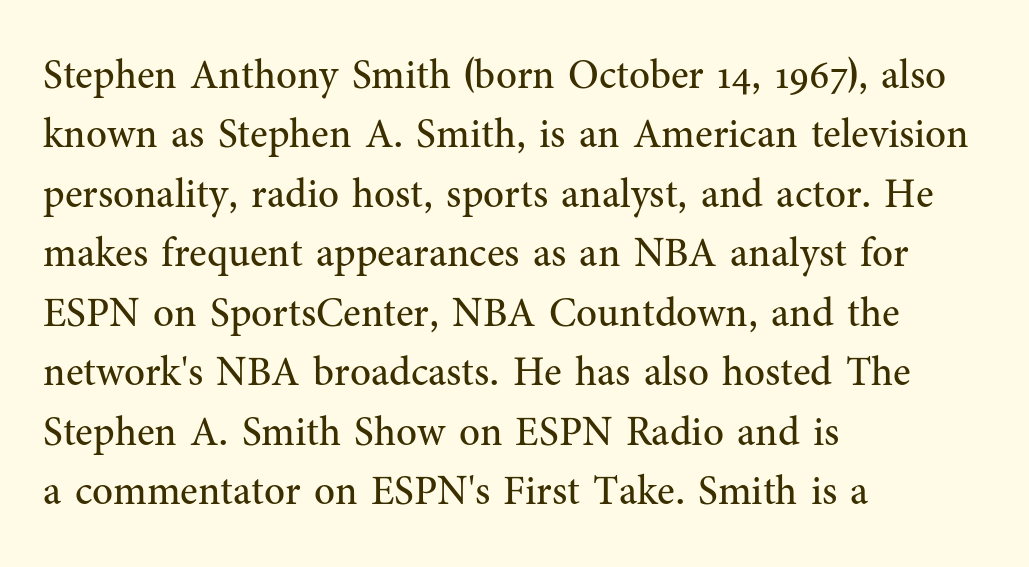
{"serif": "yes", "italic": "no", "bold": "no", "weight": "regular", "width": "normal", "stroke_contrast": "medium", "x_height": "medium", "monospaced": "no", "underline": "no", "align": "left", "line_spacing": "normal", "line_spacing_ratio": 1.45, "letter_spacing": "normal", "letter_spacing_em": 0.0, "glyph_px": 41}
